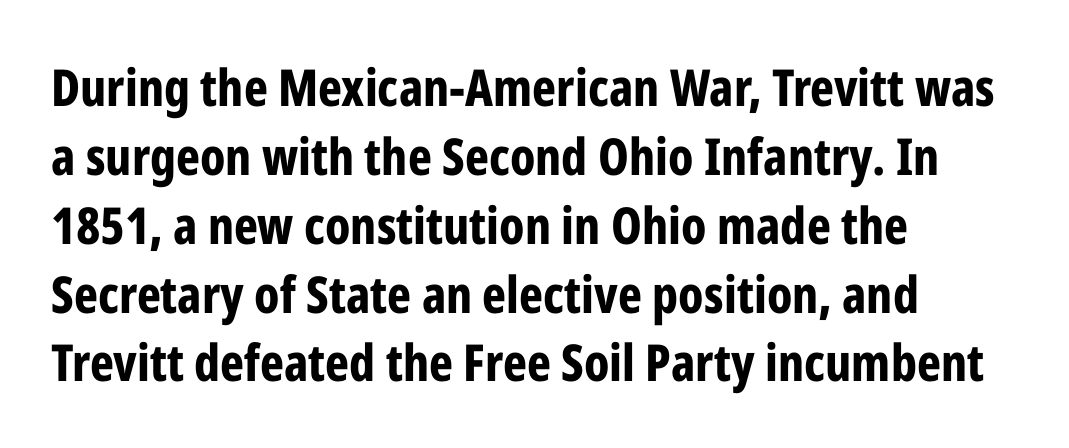
{"serif": "no", "italic": "no", "bold": "yes", "weight": "bold", "width": "condensed", "stroke_contrast": "low", "x_height": "medium", "monospaced": "no", "underline": "no", "align": "left", "line_spacing": "normal", "line_spacing_ratio": 1.35, "letter_spacing": "normal", "letter_spacing_em": 0.0, "glyph_px": 51}
